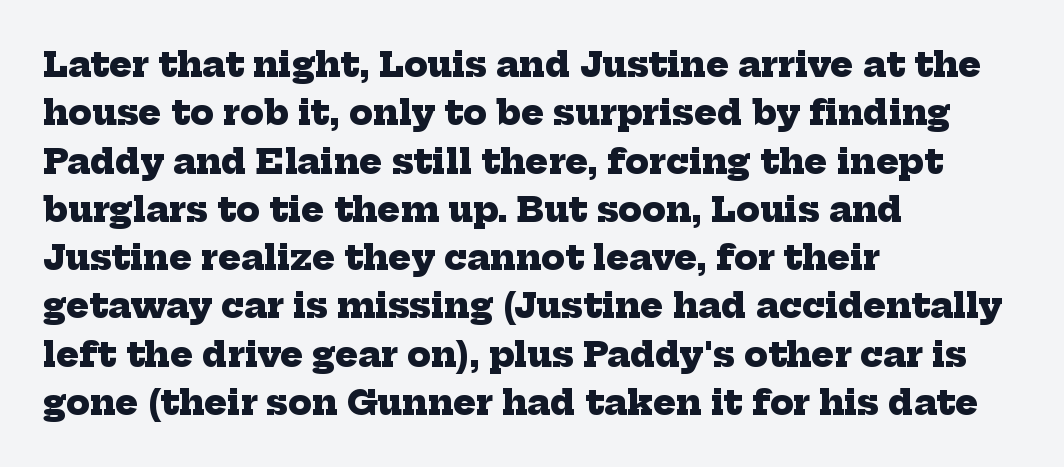
The image shows 34 px heavy serif type; set left-aligned, normal line spacing (1.42x), normal letter spacing, not underlined; low stroke contrast and a medium x-height.
